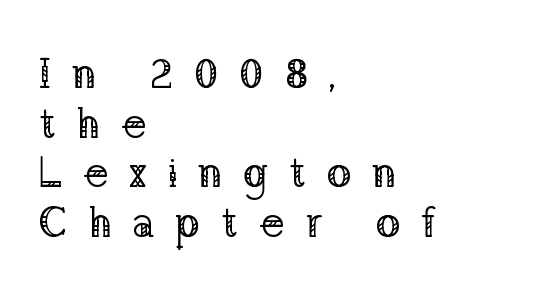
Q: Is the text bold? A: No.
Q: Is the text italic (slanted)? A: No, it is upright.
Q: Is the typeface a serif or a sans-serif typeface? A: Serif.
Q: Is the text underlined? A: No.
Q: How is the paragraph aligned? A: Left-aligned.
Q: Is the spacing between letters normal or unusually wide? A: Unusually wide.
Q: Width (condensed, normal, or wide)? A: Normal.
Q: Stroke contrast? A: Low.
Q: x-height? A: Medium.
Q: Monospaced? A: No.
